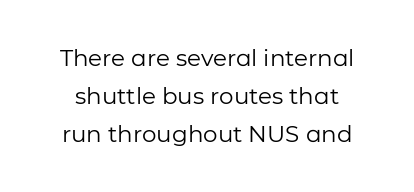
Q: Is the text bold? A: No.
Q: Is the text italic (slanted)? A: No, it is upright.
Q: Is the text underlined? A: No.
Q: Is the spacing between letters normal or unusually wide? A: Normal.
Q: Is the spacing between lines tight, normal or loose? A: Normal.
